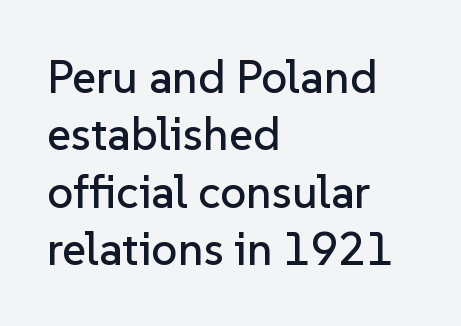
Baseline-to-baseline distance is the conventional proportion of letter height. The ragged edge is on the right, which tells us the setting is flush left. The foot of each line stays bare and open. Each letter's strokes conclude bluntly, with no projecting serifs. The passage shown has conventional tracking throughout.
